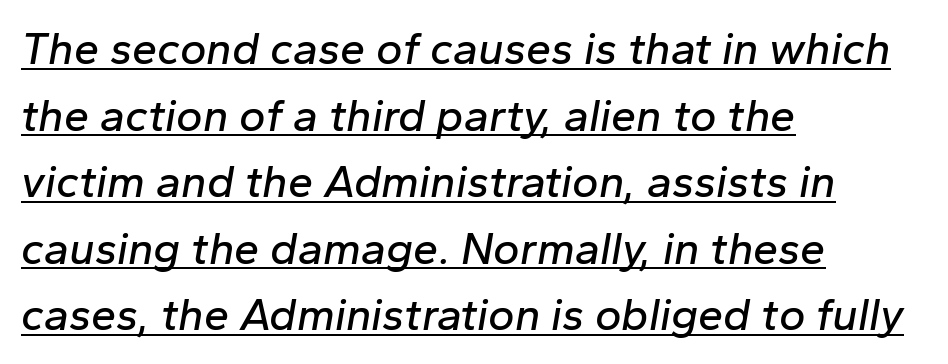
Q: Is the text italic (slanted)? A: Yes, it leans right by about 10 degrees.
Q: Is the text underlined? A: Yes.
Q: How is the paragraph aligned? A: Left-aligned.
Q: Is the spacing between letters normal or unusually wide? A: Normal.
Q: Is the spacing between lines tight, normal or loose? A: Normal.
Q: Width (condensed, normal, or wide)? A: Normal.
Q: Stroke contrast? A: Low.
Q: x-height? A: Medium.
Q: Monospaced? A: No.
